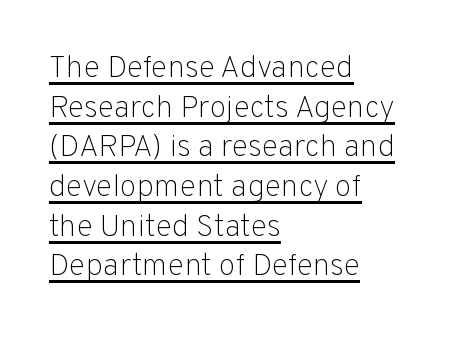
{"serif": "no", "italic": "no", "bold": "no", "weight": "light", "width": "normal", "stroke_contrast": "low", "x_height": "medium", "monospaced": "no", "underline": "yes", "align": "left", "line_spacing": "normal", "line_spacing_ratio": 1.28, "letter_spacing": "normal", "letter_spacing_em": 0.0, "glyph_px": 31}
